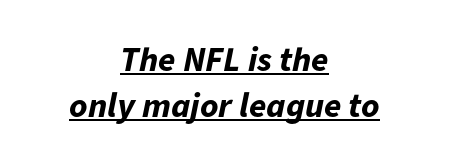
Does the weight exceed regular? Yes, all the way to bold. In terms of posture, this sample is oblique. Do the characters align in a grid? No, the font is proportional. Each line of the rendering has a horizontal stroke beneath the glyphs. These lines sit exactly where default settings would place them.
